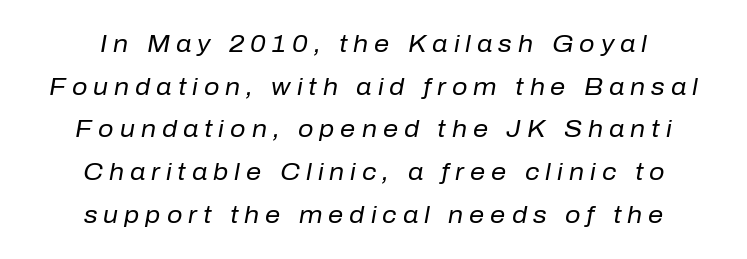
The image shows 24 px text type, italic (leaning right); set centered, line spacing 1.78x, unusually wide letter spacing (+0.25 em), not underlined.
